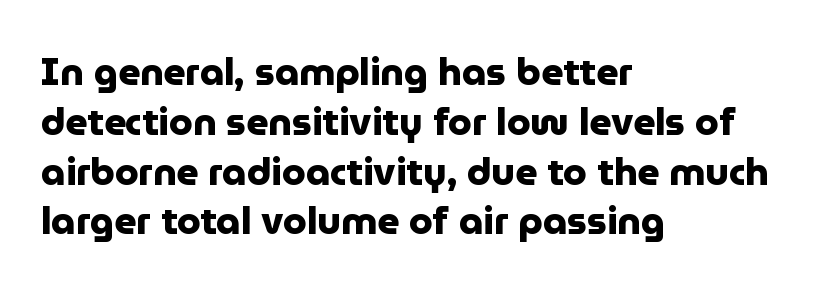
{"serif": "no", "italic": "no", "bold": "yes", "weight": "heavy", "width": "normal", "stroke_contrast": "low", "x_height": "medium", "monospaced": "no", "underline": "no", "align": "left", "line_spacing": "normal", "line_spacing_ratio": 1.31, "letter_spacing": "normal", "letter_spacing_em": 0.0, "glyph_px": 38}
